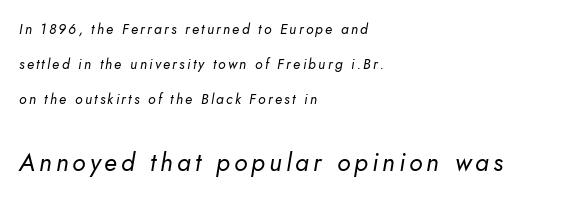
The image shows 25 px text type, italic (leaning right); set left-aligned, loose line spacing (2.49x), not underlined; the second (bottom) block is 1.79x larger.
